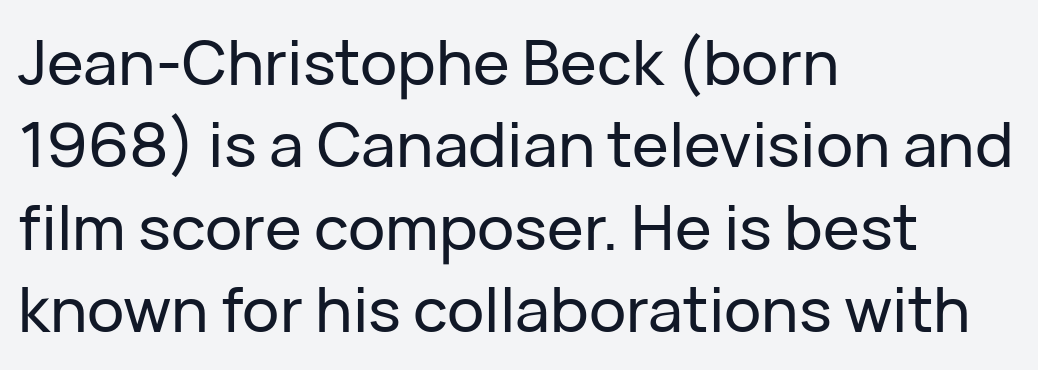
Do the characters align in a grid? No, the font is proportional. The letters stand upright; this is a roman face. Summary of vertical rhythm: regular, with standard interline spacing. Note: no serifs on the glyphs. Standard letterfit; no display-style spreading of the glyphs. Compared with a centered layout, this one pins lines to the left instead.
